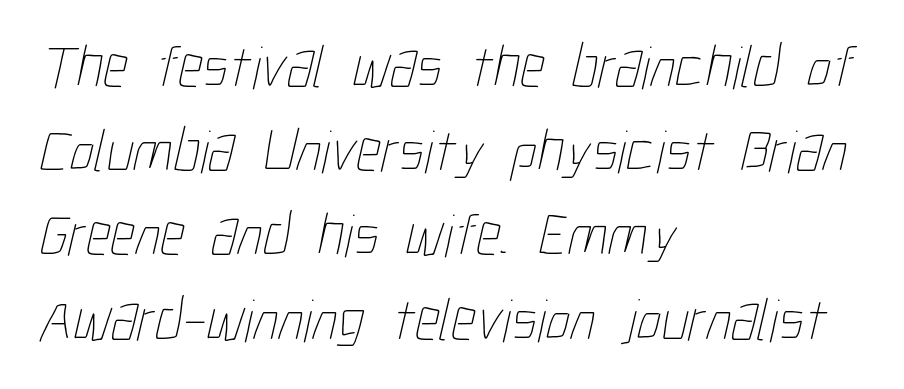
{"bold": "no", "weight": "thin", "width": "condensed", "stroke_contrast": "low", "x_height": "medium", "monospaced": "no", "underline": "no", "align": "left", "line_spacing": "normal", "line_spacing_ratio": 1.38, "letter_spacing": "normal", "letter_spacing_em": 0.0, "glyph_px": 61}
